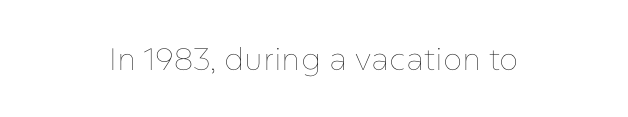
{"italic": "no", "bold": "no", "weight": "thin", "width": "normal", "stroke_contrast": "low", "x_height": "medium", "monospaced": "no", "underline": "no", "align": "center", "letter_spacing": "normal", "letter_spacing_em": 0.0, "glyph_px": 31}
